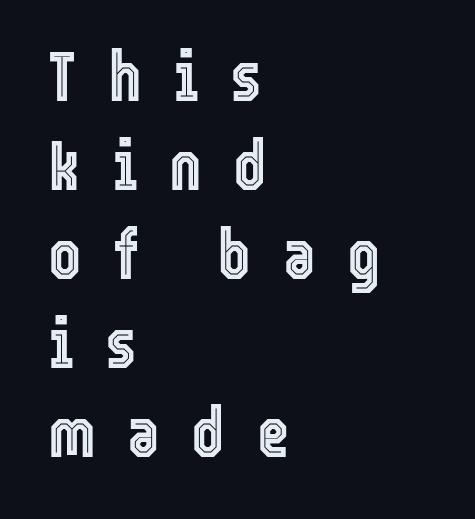
Q: Is the text italic (slanted)? A: No, it is upright.
Q: Is the text underlined? A: No.
Q: How is the paragraph aligned? A: Left-aligned.
Q: Is the spacing between letters normal or unusually wide? A: Unusually wide.
Q: Is the spacing between lines tight, normal or loose? A: Normal.
Q: Width (condensed, normal, or wide)? A: Condensed.
Q: x-height? A: Medium.
Q: Monospaced? A: No.
